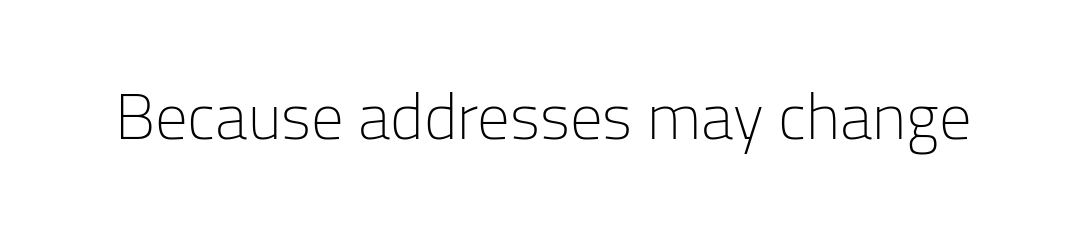
{"serif": "no", "italic": "no", "bold": "no", "weight": "light", "width": "normal", "stroke_contrast": "low", "x_height": "medium", "monospaced": "no", "underline": "no", "letter_spacing": "normal", "letter_spacing_em": 0.0, "glyph_px": 65}
